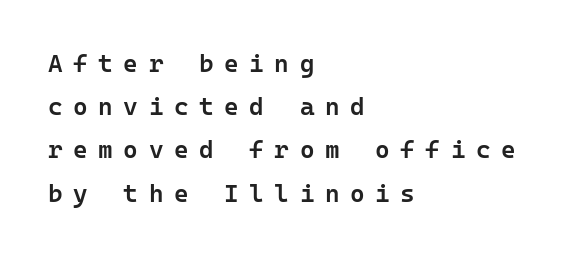
The image shows 25 px text type, upright; set left-aligned, line spacing 1.73x, unusually wide letter spacing (+0.42 em), not underlined.
